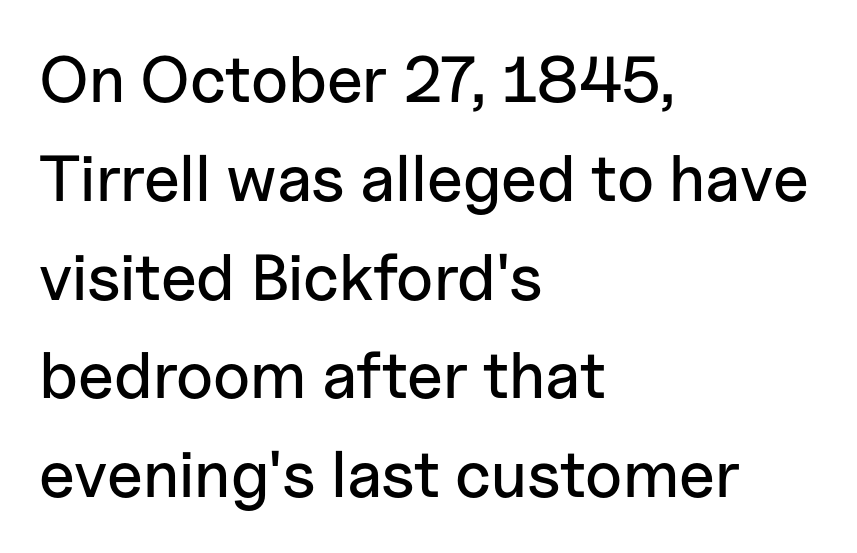
Clear beneath every line of the passage. Which margin do the lines hug? The left one — the right edge is uneven. Characters follow at the spacing the type designer built in. The letters advance in unequal steps, a hallmark of proportional type. Regarding serifs, this sample does without them.
